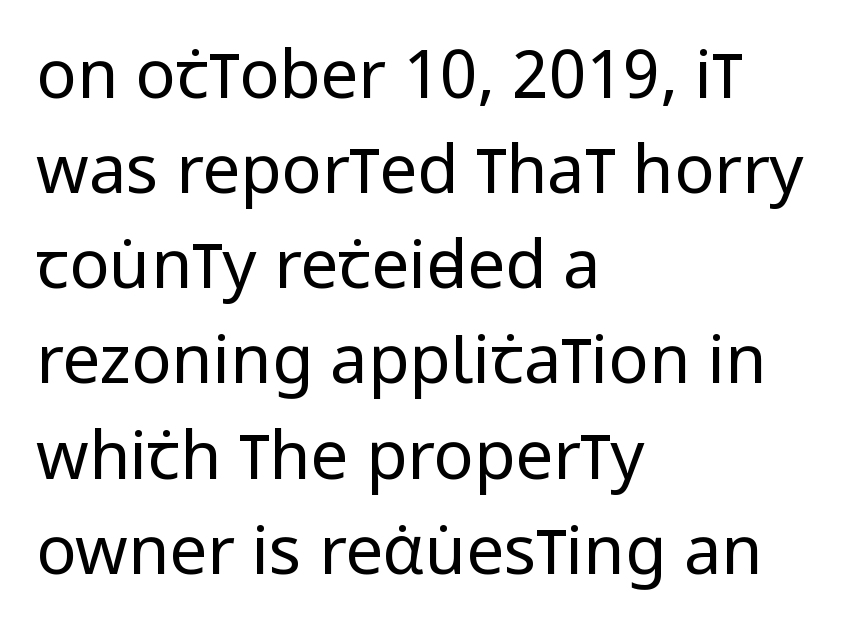
This sample uses plain, unmodified letter spacing. Looks like regular typesetting: each glyph gets only the width it needs. Letters rest on an invisible, unmarked baseline. A typesetter would mark this as roman, not italic. The typeface chosen for these lines omits serifs. How would I describe the line gaps? Plain and ordinary.
